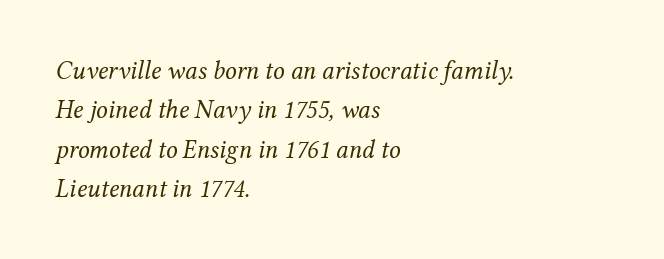
The image shows 26 px text type, italic (leaning right); set left-aligned, normal line spacing (1.51x), normal letter spacing, not underlined.
